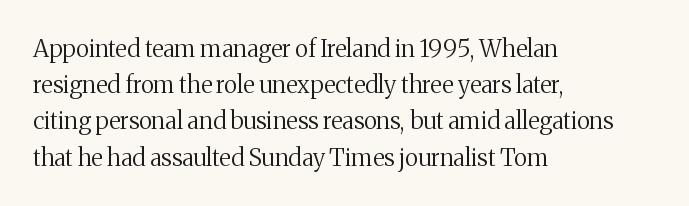
{"italic": "no", "bold": "no", "underline": "no", "align": "left", "line_spacing": "normal", "line_spacing_ratio": 1.51, "letter_spacing": "normal", "letter_spacing_em": 0.0, "glyph_px": 24}
